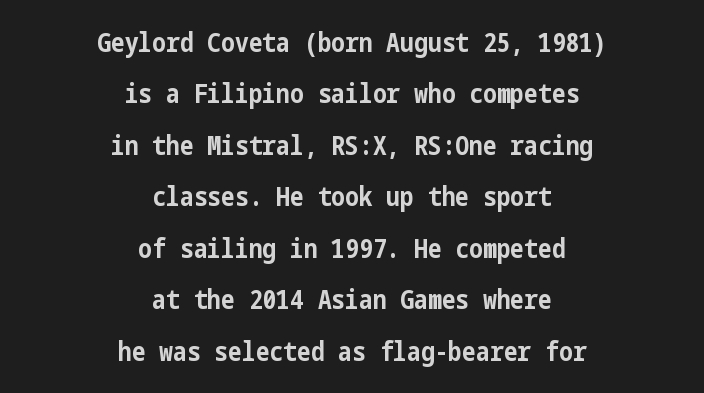
The image shows 26 px bold type, upright; set centered, loose line spacing (1.98x), normal letter spacing, not underlined.
